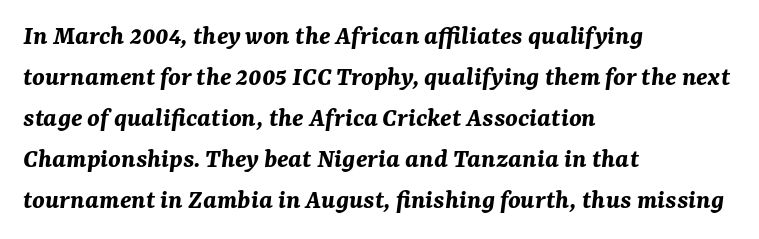
The image shows 28 px bold type, italic (leaning right); set left-aligned, normal line spacing (1.46x), normal letter spacing, not underlined; medium stroke contrast and a medium x-height.
